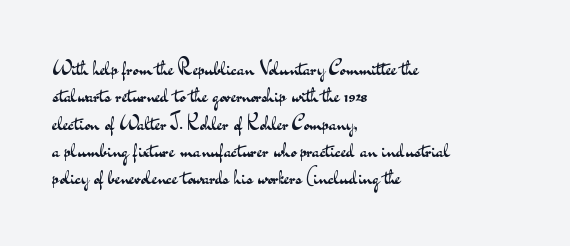
{"bold": "no", "underline": "no", "align": "left", "line_spacing": "normal", "line_spacing_ratio": 1.3, "letter_spacing": "normal", "letter_spacing_em": 0.0, "glyph_px": 21}
